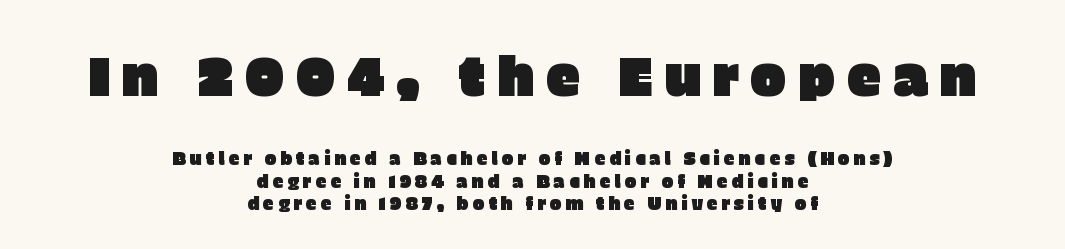
The image shows 55 px sans-serif type, upright; set centered, line spacing 1.24x, unusually wide letter spacing (+0.2 em), not underlined; the first (top) block is 3.06x larger; low stroke contrast and a large x-height.
